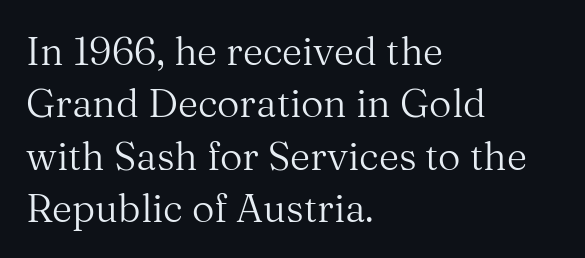
{"serif": "yes", "italic": "no", "bold": "no", "weight": "regular", "width": "normal", "stroke_contrast": "medium", "x_height": "medium", "monospaced": "no", "underline": "no", "align": "left", "line_spacing": "normal", "line_spacing_ratio": 1.34, "letter_spacing": "normal", "letter_spacing_em": 0.0, "glyph_px": 39}
